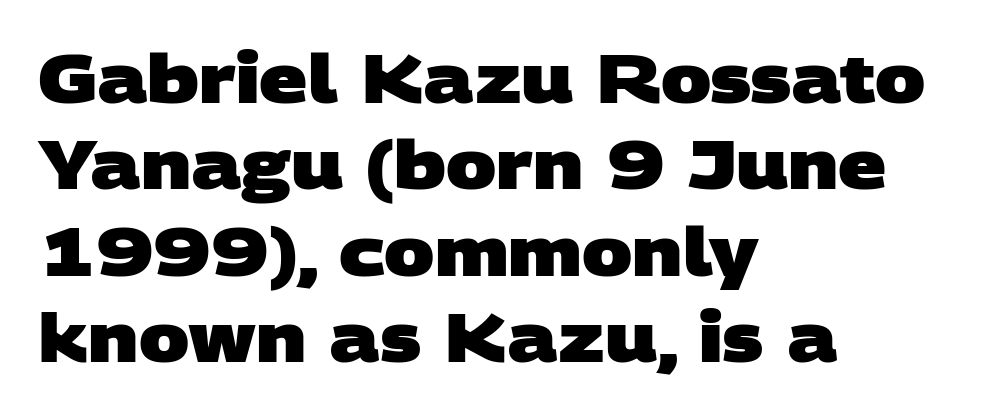
{"serif": "no", "bold": "yes", "weight": "heavy", "width": "wide", "stroke_contrast": "low", "x_height": "large", "monospaced": "no", "underline": "no", "align": "left", "line_spacing": "normal", "line_spacing_ratio": 1.29, "letter_spacing": "normal", "letter_spacing_em": 0.0, "glyph_px": 67}
